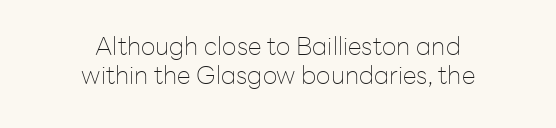
{"italic": "no", "bold": "no", "underline": "no", "align": "center", "line_spacing_ratio": 1.17, "letter_spacing": "normal", "letter_spacing_em": 0.0, "glyph_px": 25}
